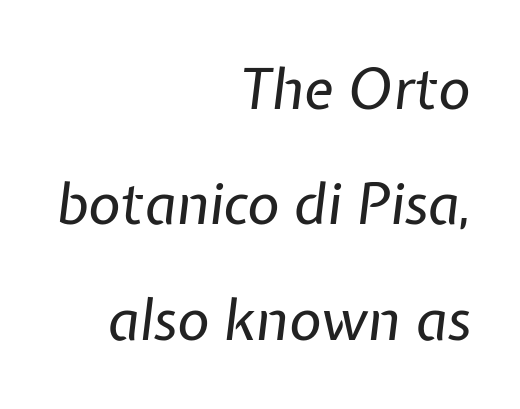
Each row of text sits above clean, open space. In CSS terms this would be text-align: right. Each stroke keeps to a modest, everyday thickness or less. Characters follow at the spacing the type designer built in. Here the designer chose a conventional face with non-uniform glyph widths.
